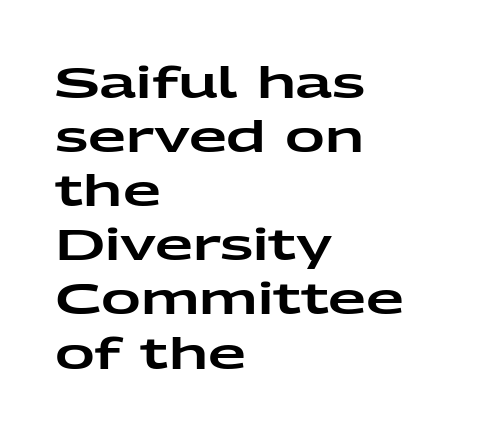
{"serif": "no", "italic": "no", "width": "wide", "stroke_contrast": "low", "x_height": "medium", "monospaced": "no", "underline": "no", "align": "left", "line_spacing_ratio": 1.23, "letter_spacing": "normal", "letter_spacing_em": 0.0, "glyph_px": 44}
